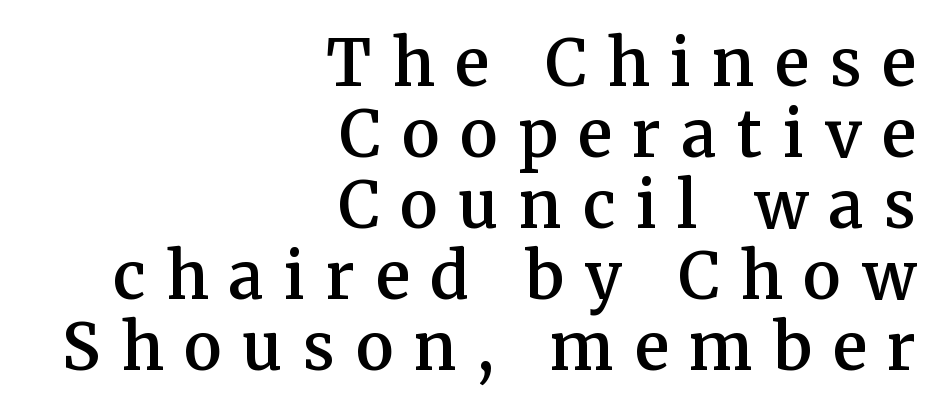
{"serif": "yes", "italic": "no", "bold": "semi", "weight": "semibold", "width": "normal", "stroke_contrast": "medium", "x_height": "medium", "monospaced": "no", "underline": "no", "align": "right", "line_spacing": "tight", "line_spacing_ratio": 1.11, "letter_spacing": "wide", "letter_spacing_em": 0.32, "glyph_px": 64}
